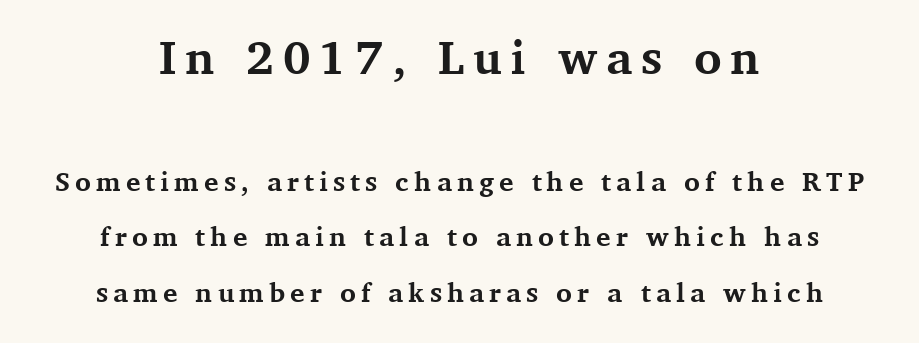
{"serif": "yes", "italic": "no", "bold": "yes", "weight": "bold", "width": "normal", "stroke_contrast": "medium", "x_height": "medium", "monospaced": "no", "underline": "no", "align": "center", "line_spacing": "loose", "line_spacing_ratio": 2.05, "larger_block": "first", "size_ratio": 1.74, "glyph_px": 47}
